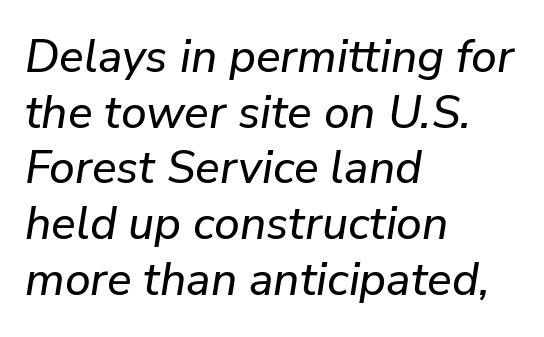
Spacing between characters is what you'd get straight out of the box. Underline: absent. An italicized treatment has been applied to the whole sample. These lines are rendered in a variable-pitch font. The passage is arranged the way most books set body copy — flush left.
